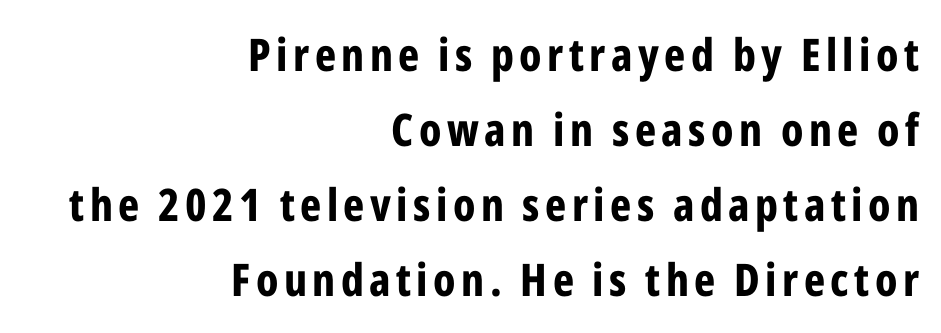
Q: Is the text bold? A: Yes.
Q: Is the text italic (slanted)? A: No, it is upright.
Q: Is the typeface a serif or a sans-serif typeface? A: Sans-serif.
Q: Is the text underlined? A: No.
Q: How is the paragraph aligned? A: Right-aligned.
Q: Is the spacing between lines tight, normal or loose? A: Normal.
Q: Width (condensed, normal, or wide)? A: Condensed.
Q: Stroke contrast? A: Low.
Q: x-height? A: Medium.
Q: Monospaced? A: No.
